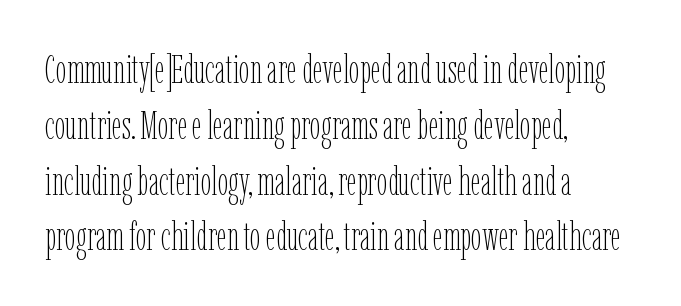
{"italic": "no", "bold": "no", "weight": "thin", "width": "condensed", "stroke_contrast": "low", "x_height": "medium", "monospaced": "no", "underline": "no", "align": "left", "line_spacing": "normal", "line_spacing_ratio": 1.43, "letter_spacing": "normal", "letter_spacing_em": 0.0, "glyph_px": 39}
